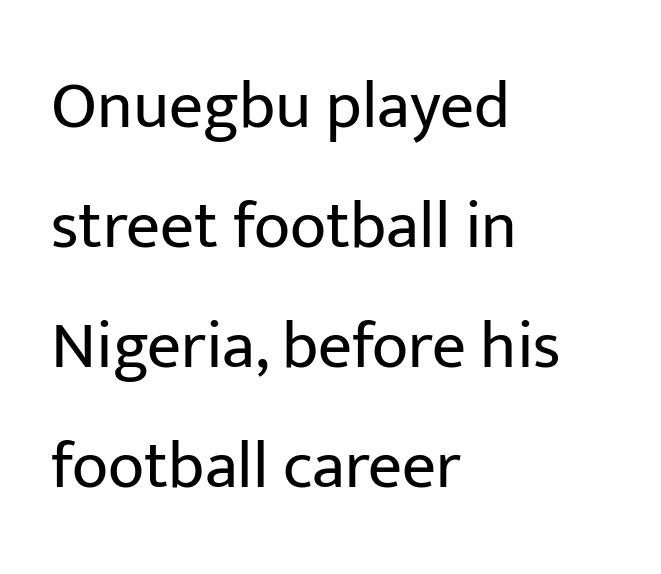
{"serif": "no", "italic": "no", "bold": "no", "weight": "regular", "width": "normal", "stroke_contrast": "low", "x_height": "medium", "monospaced": "no", "underline": "no", "align": "left", "line_spacing_ratio": 1.79, "letter_spacing": "normal", "letter_spacing_em": 0.0, "glyph_px": 67}
